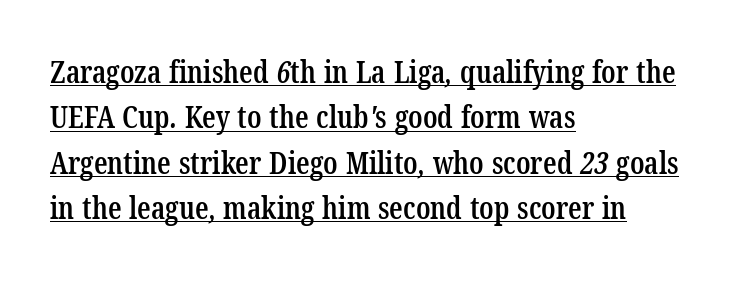
Q: Is the text bold? A: Semi-bold.
Q: Is the typeface a serif or a sans-serif typeface? A: Serif.
Q: Is the text underlined? A: Yes.
Q: How is the paragraph aligned? A: Left-aligned.
Q: Is the spacing between letters normal or unusually wide? A: Normal.
Q: Is the spacing between lines tight, normal or loose? A: Normal.
Q: Width (condensed, normal, or wide)? A: Condensed.
Q: Stroke contrast? A: Low.
Q: x-height? A: Medium.
Q: Monospaced? A: No.
